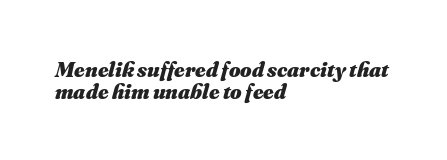
Type without underlining. The text block is weighted toward the left margin, trailing off unevenly rightward. Whoever set this chose condensed vertical rhythm over breathing room. No extra tracking has been applied to these lines. An italicized treatment has been applied to the whole sample. This is heavy type, rendered in bold.
